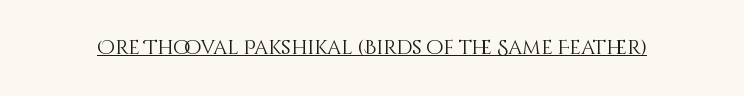
{"italic": "no", "bold": "no", "underline": "yes", "letter_spacing": "normal", "letter_spacing_em": 0.0, "glyph_px": 20}
